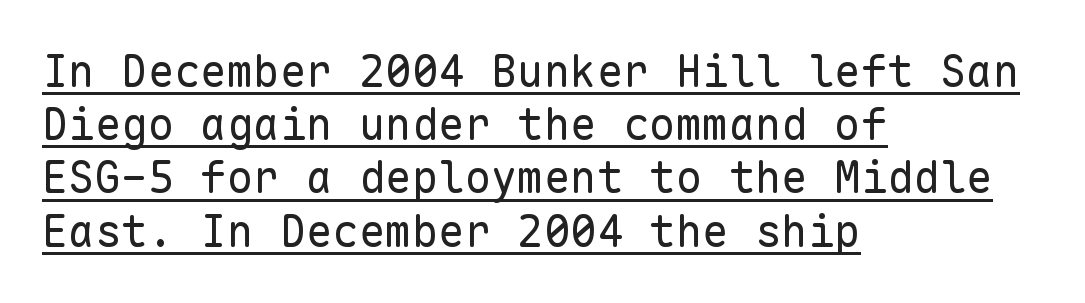
The image shows 44 px regular-weight sans-serif type, upright, monospaced; set left-aligned, line spacing 1.21x, normal letter spacing, underlined; low stroke contrast and a medium x-height.
